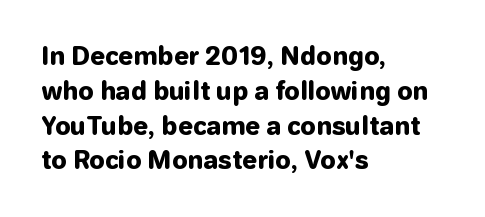
The image shows 24 px bold type, upright; set left-aligned, normal line spacing (1.45x), normal letter spacing, not underlined.
